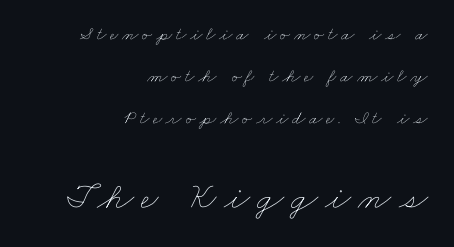
The image shows 38 px thin, wide type; set right-aligned, loose line spacing (2.2x), not underlined; the second (bottom) block is 2.0x larger; low stroke contrast and a small x-height.
